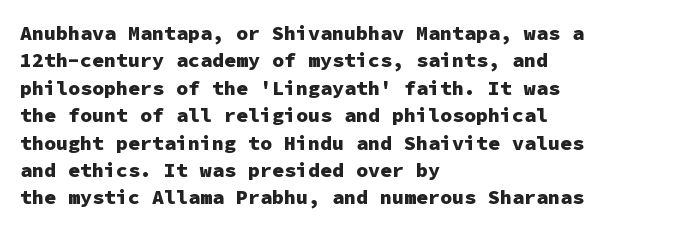
Here the glyphs are tracked normally, forming tight word shapes. The lettering stays uniformly vertical, giving the passage a roman look. The strokes are fattened all the way to bold. This sample keeps an unexceptional amount of space between lines. Underline: absent.
